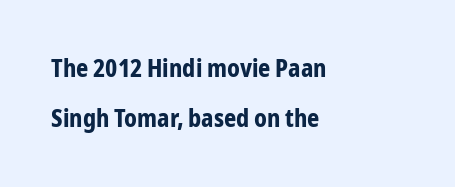
The image shows 24 px bold type, upright; set left-aligned, loose line spacing (2.1x), normal letter spacing, not underlined.
